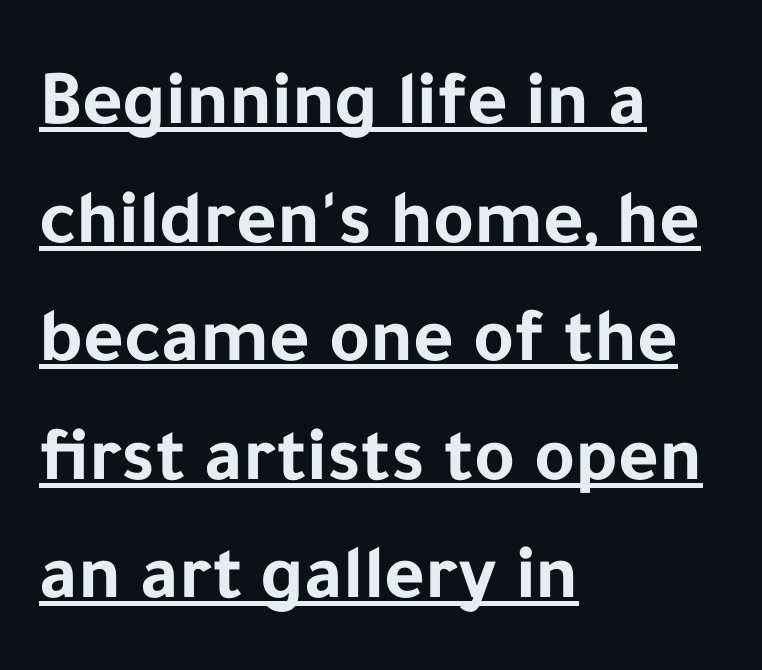
Q: Is the text bold? A: Yes.
Q: Is the text italic (slanted)? A: No, it is upright.
Q: Is the typeface a serif or a sans-serif typeface? A: Sans-serif.
Q: Is the text underlined? A: Yes.
Q: How is the paragraph aligned? A: Left-aligned.
Q: Is the spacing between letters normal or unusually wide? A: Normal.
Q: Is the spacing between lines tight, normal or loose? A: Normal.
Q: Width (condensed, normal, or wide)? A: Normal.
Q: Stroke contrast? A: Low.
Q: x-height? A: Medium.
Q: Monospaced? A: No.
